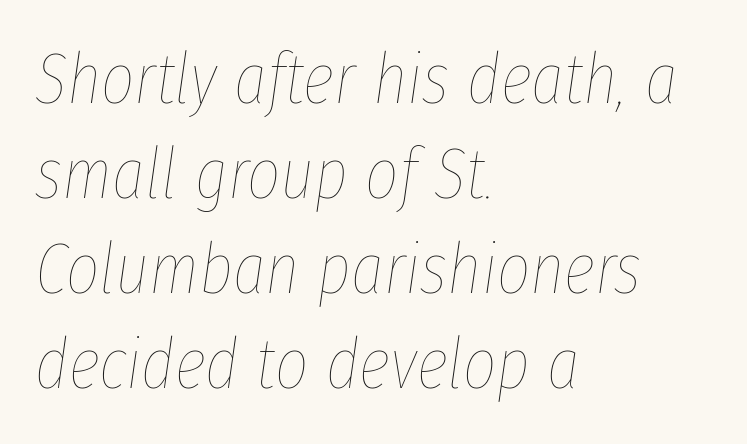
Is the letter spacing exaggerated? No — it looks like the ordinary default. A typesetter would call this proportional, since set widths differ per character. Students, observe: this is what conventionally led text looks like. The text carries the slant typical of an italic or oblique font. Check under the words: just untouched page. The compositor pushed each line to the left boundary.
